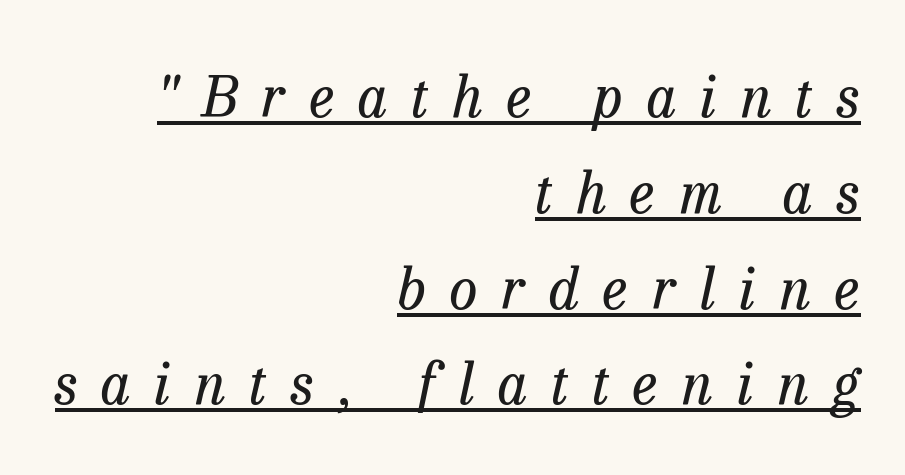
{"serif": "yes", "italic": "yes", "lean": "right", "slant_degrees": 13, "bold": "no", "weight": "regular", "width": "normal", "stroke_contrast": "low", "x_height": "medium", "monospaced": "no", "underline": "yes", "align": "right", "line_spacing": "normal", "line_spacing_ratio": 1.68, "letter_spacing": "wide", "letter_spacing_em": 0.42, "glyph_px": 57}
